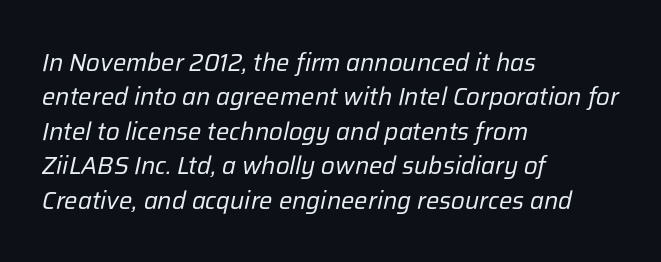
There is no visible air inserted between adjacent glyphs. The typography opts for an oblique posture over an upright one. Horizontal alignment here is leftward, the default for most running prose. Regular leading.
